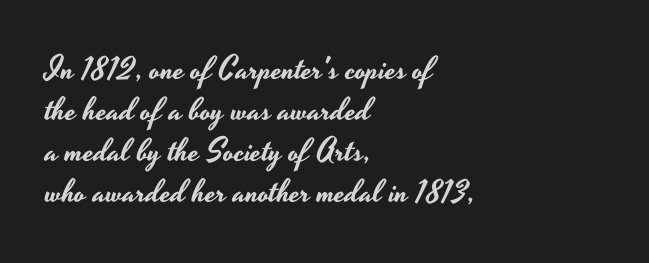
Q: Is the text italic (slanted)? A: Yes.
Q: Is the typeface a serif or a sans-serif typeface? A: Sans-serif.
Q: Is the text underlined? A: No.
Q: How is the paragraph aligned? A: Left-aligned.
Q: Is the spacing between letters normal or unusually wide? A: Normal.
Q: Is the spacing between lines tight, normal or loose? A: Normal.
Q: Width (condensed, normal, or wide)? A: Wide.
Q: Stroke contrast? A: Low.
Q: x-height? A: Small.
Q: Monospaced? A: No.
